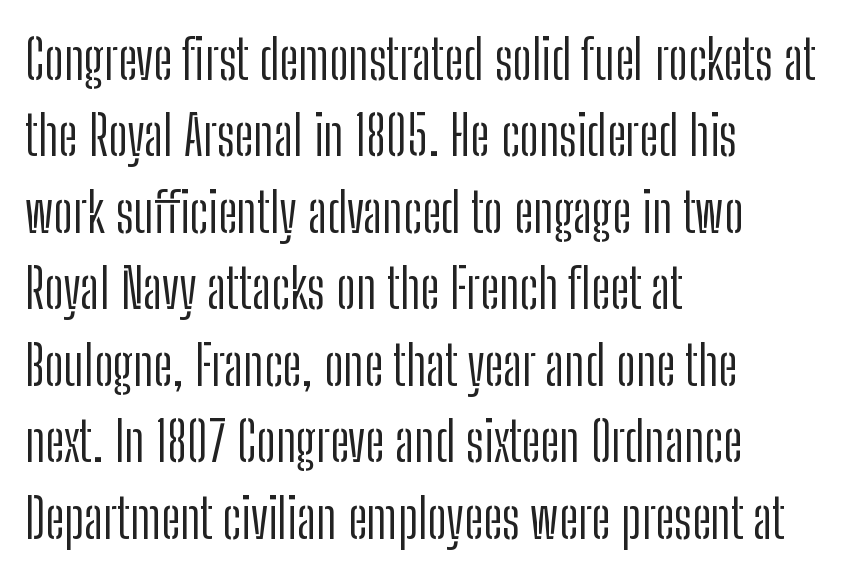
{"serif": "no", "italic": "no", "bold": "no", "weight": "light", "width": "condensed", "stroke_contrast": "low", "x_height": "medium", "monospaced": "no", "underline": "no", "align": "left", "line_spacing": "normal", "line_spacing_ratio": 1.39, "letter_spacing": "normal", "letter_spacing_em": 0.0, "glyph_px": 55}
